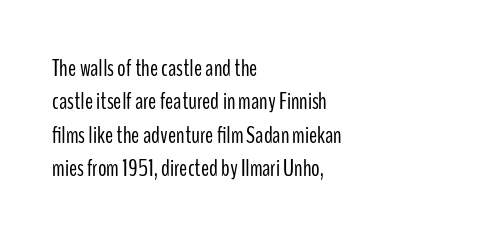
The letterforms sit at book weight or below. Posture: straight, roman, zero tilt. Tracking value appears to be zero — textbook default spacing. The passage shown stacks its lines at a standard gap. Is the block centered? No — it sits flush against the left margin. The foot of each line stays bare and open.
